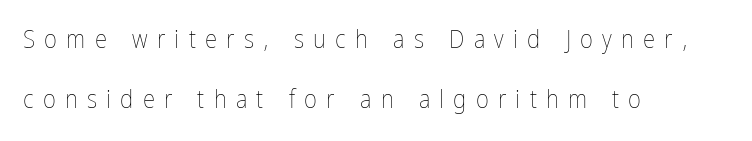
Letters rest on an invisible, unmarked baseline. Is this a heavy cut? Hardly; it is regular or lighter. In terms of leading, this rendering errs on the spacious side. Words appear elongated and porous because spacing is wide. The passage is arranged the way most books set body copy — flush left. The typography opts for an upright posture over an oblique one.
